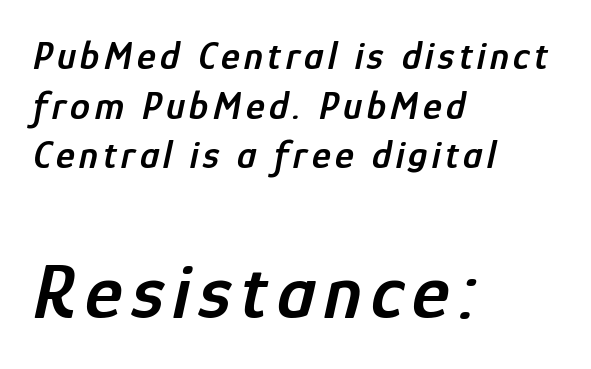
Q: Is the text bold? A: Semi-bold.
Q: Is the text italic (slanted)? A: Yes, it leans right by about 12 degrees.
Q: Is the text underlined? A: No.
Q: How is the paragraph aligned? A: Left-aligned.
Q: Which block of text is set in a larger size, the first (top) or the second (bottom)? A: The second (bottom) one.
Q: Width (condensed, normal, or wide)? A: Condensed.
Q: Stroke contrast? A: Low.
Q: x-height? A: Medium.
Q: Monospaced? A: No.
